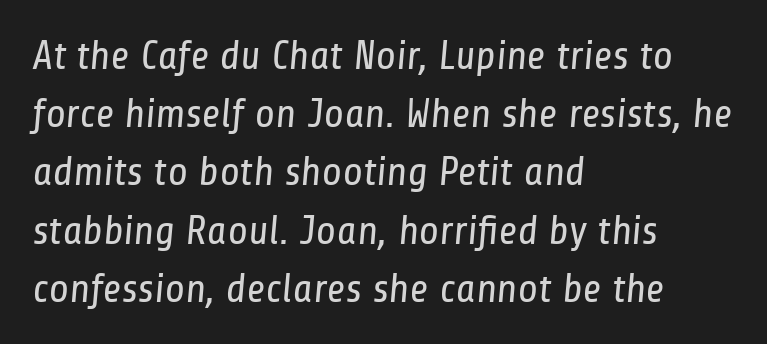
The image shows 41 px regular-weight, condensed sans-serif type; set left-aligned, normal line spacing (1.42x), normal letter spacing, not underlined; low stroke contrast and a medium x-height.
